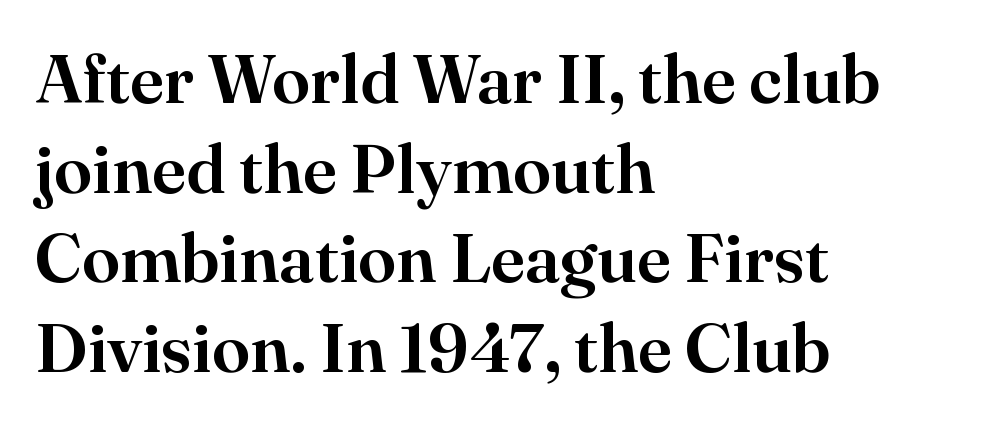
The image shows 69 px serif type, upright; set left-aligned, normal line spacing (1.3x), normal letter spacing, not underlined; high stroke contrast and a small x-height.
